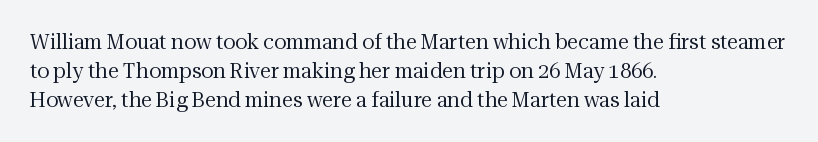
Q: Is the text bold? A: No.
Q: Is the text italic (slanted)? A: No, it is upright.
Q: Is the text underlined? A: No.
Q: How is the paragraph aligned? A: Left-aligned.
Q: Is the spacing between letters normal or unusually wide? A: Normal.
Q: Is the spacing between lines tight, normal or loose? A: Normal.
